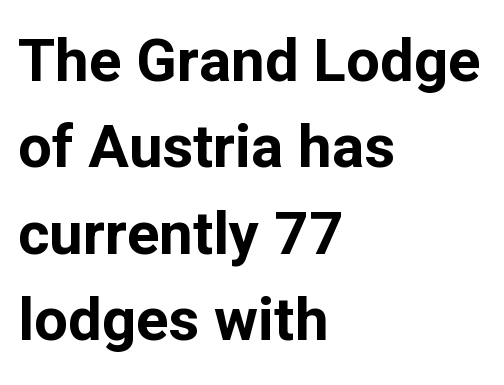
{"serif": "no", "italic": "no", "bold": "yes", "weight": "bold", "width": "normal", "stroke_contrast": "low", "x_height": "medium", "monospaced": "no", "underline": "no", "align": "left", "line_spacing": "normal", "line_spacing_ratio": 1.44, "letter_spacing": "normal", "letter_spacing_em": 0.0, "glyph_px": 60}
